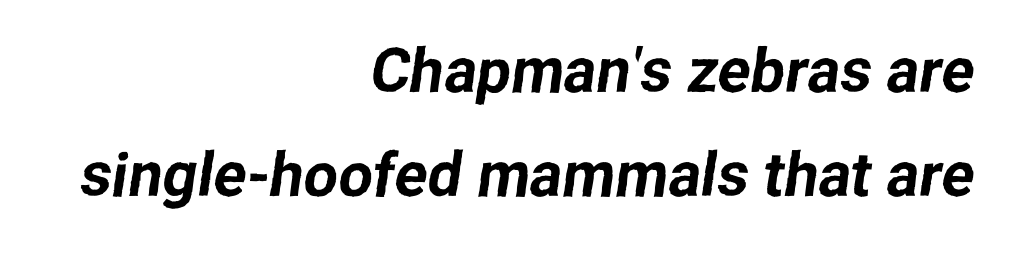
{"serif": "no", "width": "normal", "stroke_contrast": "low", "x_height": "medium", "monospaced": "no", "underline": "no", "align": "right", "line_spacing_ratio": 1.71, "letter_spacing": "normal", "letter_spacing_em": 0.0, "glyph_px": 61}
